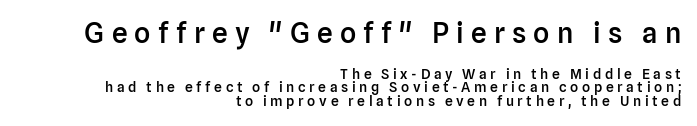
Q: Is the text bold? A: Semi-bold.
Q: Is the text italic (slanted)? A: No, it is upright.
Q: Is the typeface a serif or a sans-serif typeface? A: Sans-serif.
Q: Is the text underlined? A: No.
Q: How is the paragraph aligned? A: Right-aligned.
Q: Is the spacing between letters normal or unusually wide? A: Unusually wide.
Q: Is the spacing between lines tight, normal or loose? A: Tight.
Q: Which block of text is set in a larger size, the first (top) or the second (bottom)? A: The first (top) one.
Q: Width (condensed, normal, or wide)? A: Normal.
Q: Stroke contrast? A: Low.
Q: x-height? A: Medium.
Q: Monospaced? A: No.
